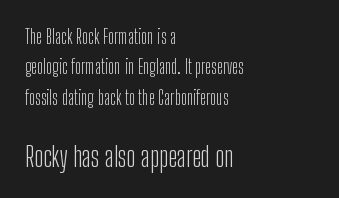
Q: Is the text bold? A: No.
Q: Is the text italic (slanted)? A: No, it is upright.
Q: Is the typeface a serif or a sans-serif typeface? A: Sans-serif.
Q: Is the text underlined? A: No.
Q: How is the paragraph aligned? A: Left-aligned.
Q: Is the spacing between letters normal or unusually wide? A: Normal.
Q: Is the spacing between lines tight, normal or loose? A: Normal.
Q: Which block of text is set in a larger size, the first (top) or the second (bottom)? A: The second (bottom) one.
Q: Width (condensed, normal, or wide)? A: Condensed.
Q: Stroke contrast? A: Low.
Q: x-height? A: Medium.
Q: Monospaced? A: No.
